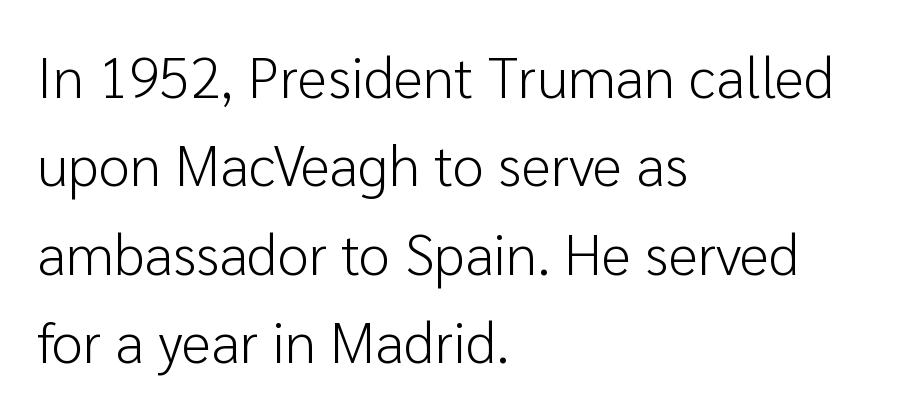
The image shows 57 px light sans-serif type, upright; set left-aligned, normal line spacing (1.55x), normal letter spacing, not underlined; low stroke contrast and a medium x-height.
